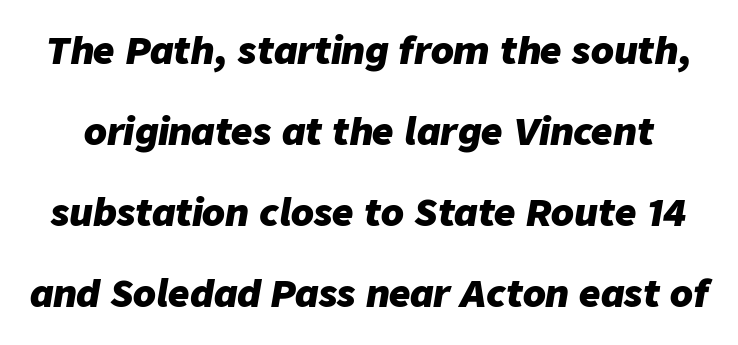
{"italic": "yes", "lean": "right", "slant_degrees": 9, "bold": "yes", "weight": "heavy", "width": "normal", "stroke_contrast": "low", "x_height": "medium", "monospaced": "no", "underline": "no", "line_spacing": "loose", "line_spacing_ratio": 2.19, "letter_spacing": "normal", "letter_spacing_em": 0.0, "glyph_px": 37}
